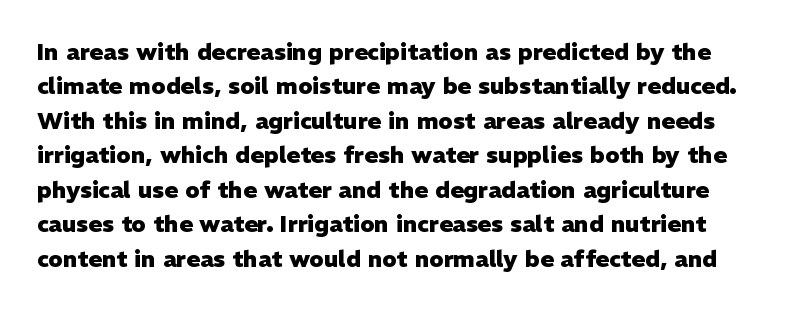
The image shows 23 px bold type, upright; set normal line spacing (1.5x), normal letter spacing, not underlined.
